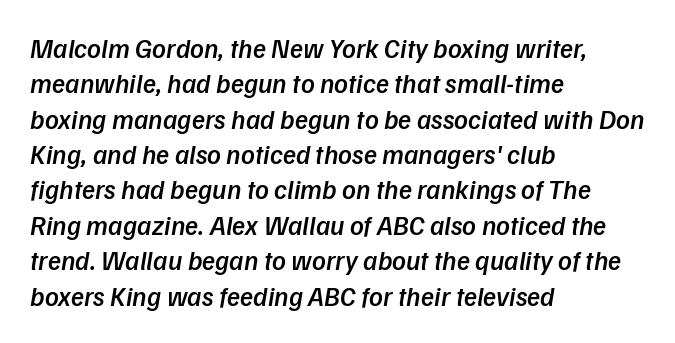
The image shows 27 px text type, italic (leaning right); set left-aligned, normal line spacing (1.31x), normal letter spacing, not underlined.
